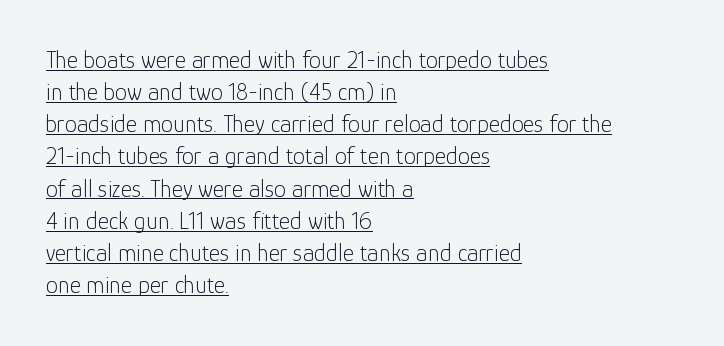
Q: Is the text bold? A: No.
Q: Is the text italic (slanted)? A: No, it is upright.
Q: Is the text underlined? A: Yes.
Q: How is the paragraph aligned? A: Left-aligned.
Q: Is the spacing between letters normal or unusually wide? A: Normal.
Q: Is the spacing between lines tight, normal or loose? A: Normal.
